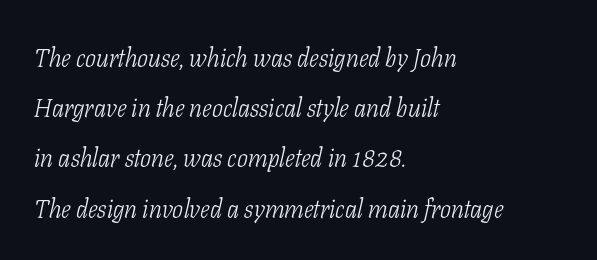
Q: Is the text bold? A: No.
Q: Is the text italic (slanted)? A: Yes, it leans right by about 11 degrees.
Q: Is the text underlined? A: No.
Q: How is the paragraph aligned? A: Left-aligned.
Q: Is the spacing between letters normal or unusually wide? A: Normal.
Q: Is the spacing between lines tight, normal or loose? A: Loose.
